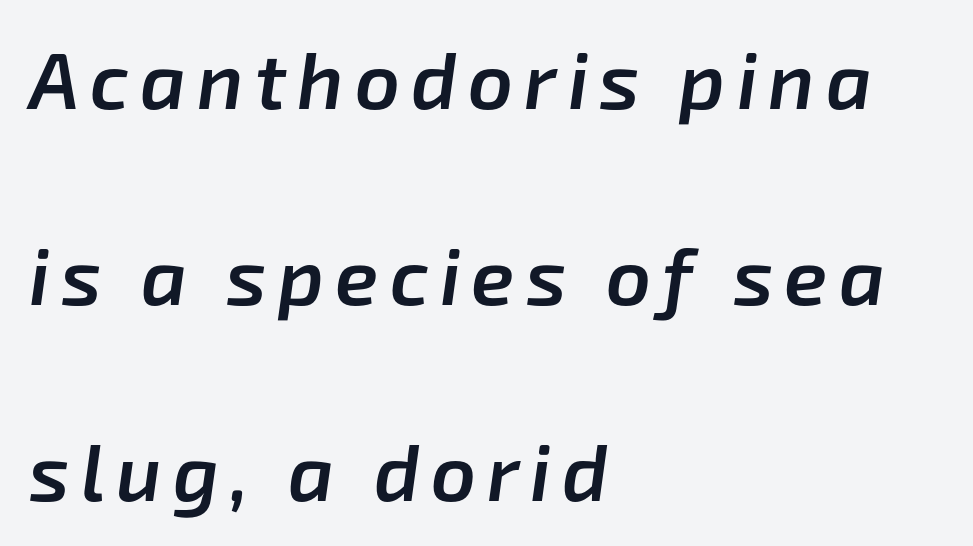
Q: Is the text bold? A: Semi-bold.
Q: Is the text italic (slanted)? A: Yes, it leans right by about 8 degrees.
Q: Is the text underlined? A: No.
Q: How is the paragraph aligned? A: Left-aligned.
Q: Is the spacing between lines tight, normal or loose? A: Loose.
Q: Width (condensed, normal, or wide)? A: Normal.
Q: Stroke contrast? A: Low.
Q: x-height? A: Medium.
Q: Monospaced? A: No.
